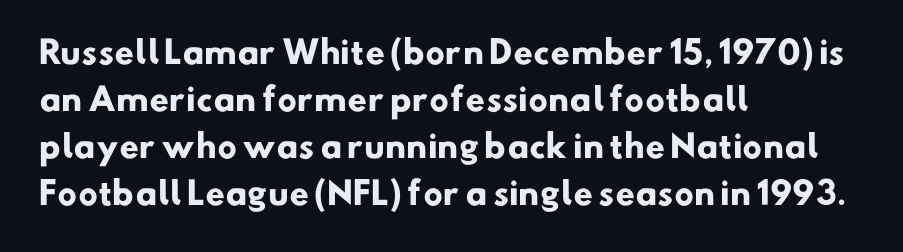
The designer left line spacing at the default. The face used here is rendered with its standard letterfit. Has an underline been added? It has not. These lines carry a lot of weight — the face is fully bold. The font family rendered here belongs to the sans-serif group.
